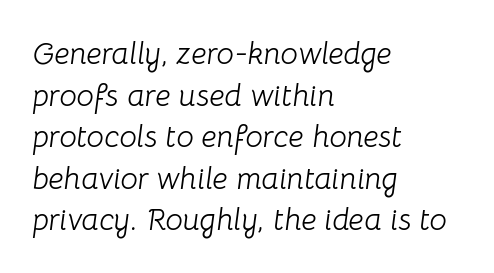
A normal amount of white space separates one row of letters from the next. Reading down the block, your eye returns to a fixed left position each line. Nothing unusual about the tracking: characters are spaced as the font intends. The gap between lines stays unmarked. Think standard paragraph weight, or any step lighter than that.
